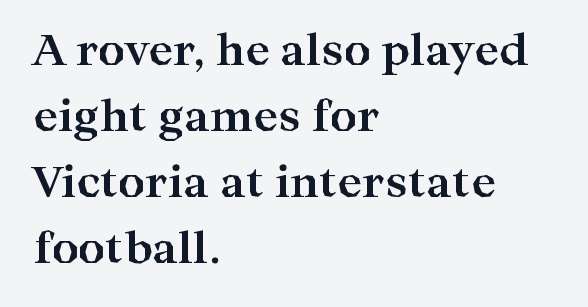
Notice how thick the strokes are: this is what a full bold looks like. Check the space under the baseline: it is left empty. Posture: straight, roman, zero tilt. The lines in this sample share a left origin and differ only in where they stop.
